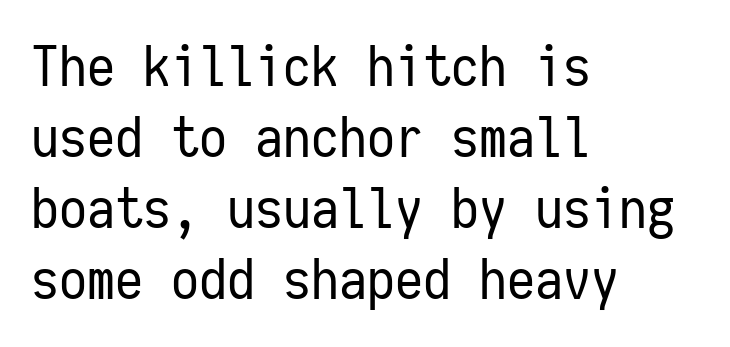
A light-to-regular cut is what we see here. Look at the bottom of the vertical strokes: they stop flat, with no serifs. Note the uniform advance width — an 'i' takes as much space as an 'm'. Notice how descenders clear the ascenders below comfortably — that's standard leading.
